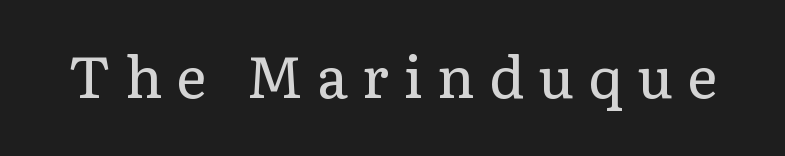
A bare baseline throughout the passage. Style check: upright. Is this a sans? No — the strokes have serifs. The letters advance in unequal steps, a hallmark of proportional type. Between one letter and the next there's a generous, obvious gap. This is not heavy type; no bold has been used.
